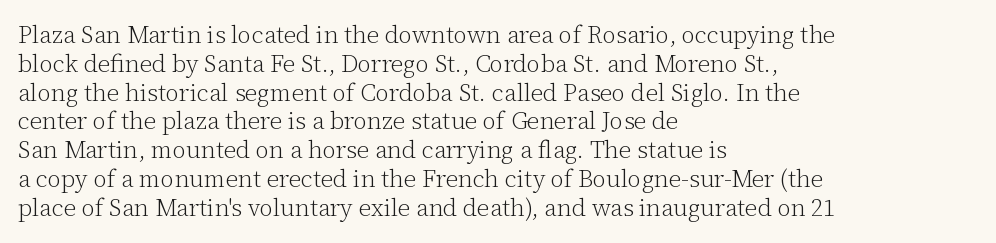
Horizontal alignment here is leftward, the default for most running prose. Is the stroke heavy? The answer is a plain regular-or-lighter. Posture: upright roman. The baseline area is clear. Between one letter and the next there's only the usual sliver of space.
